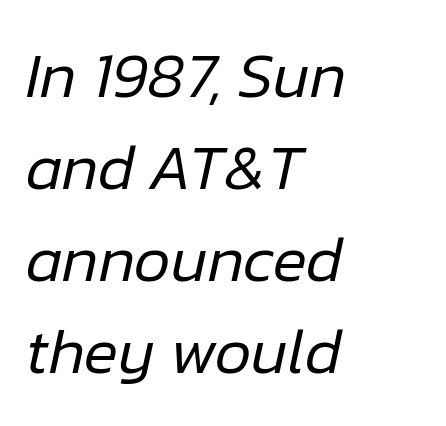
The image shows 64 px regular-weight type, italic (leaning right); set left-aligned, normal line spacing (1.44x), normal letter spacing, not underlined; low stroke contrast and a medium x-height.
